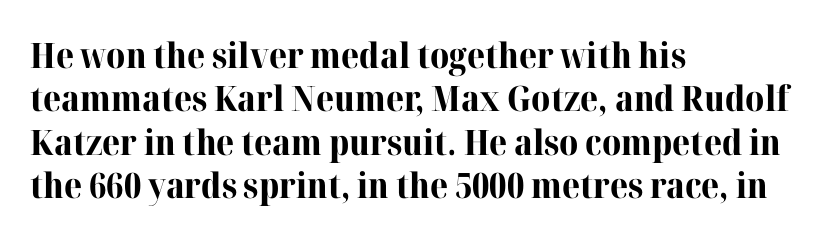
A roman cut, with each character standing at attention. Character widths vary here, with narrow letters taking less room than wide ones. How heavy is the stroke? Heavy — this is a bold. Anything drawn beneath the words? Only blank space. Serif or sans? Serif — the stroke terminals have little feet.
